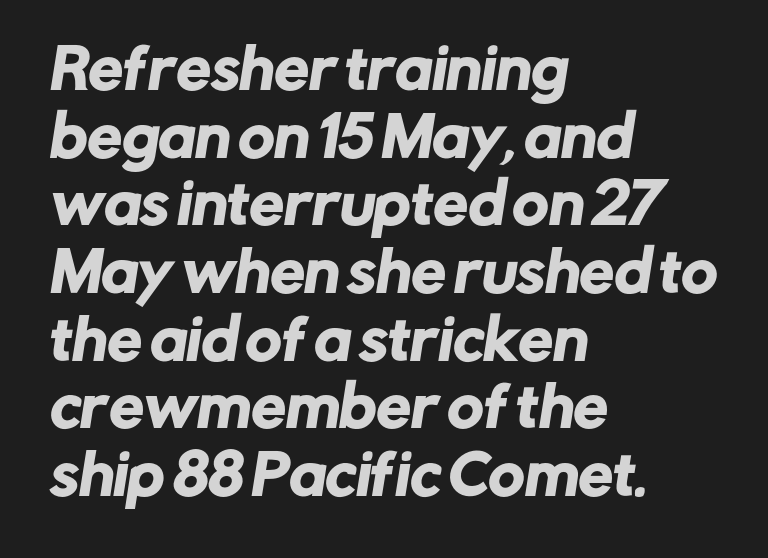
Q: Is the typeface a serif or a sans-serif typeface? A: Sans-serif.
Q: Is the text underlined? A: No.
Q: How is the paragraph aligned? A: Left-aligned.
Q: Is the spacing between letters normal or unusually wide? A: Normal.
Q: Width (condensed, normal, or wide)? A: Normal.
Q: Stroke contrast? A: Low.
Q: x-height? A: Medium.
Q: Monospaced? A: No.
